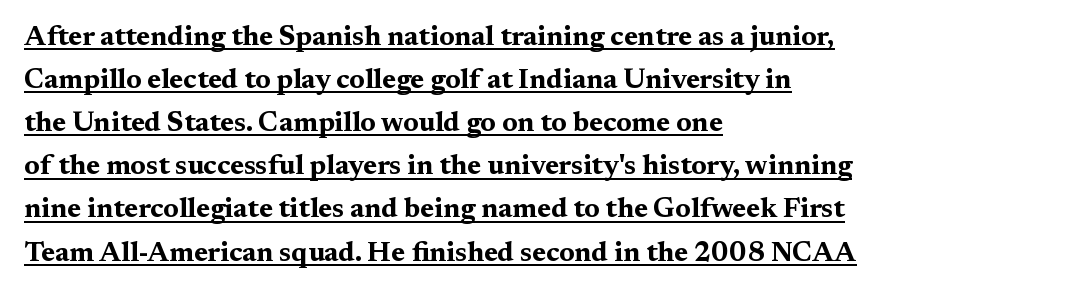
The image shows 28 px bold, wide serif type, upright; set left-aligned, normal line spacing (1.54x), normal letter spacing, underlined; medium stroke contrast and a medium x-height.
